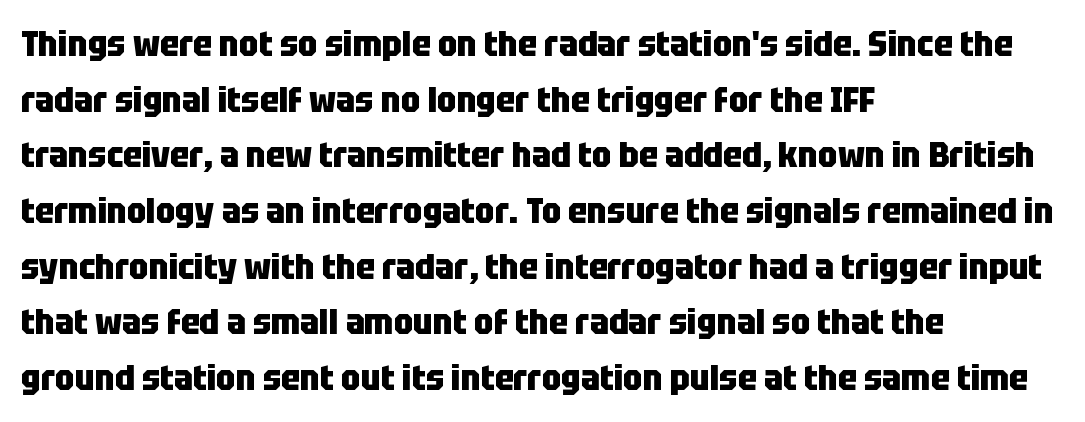
{"serif": "no", "italic": "no", "bold": "yes", "weight": "heavy", "width": "condensed", "stroke_contrast": "low", "x_height": "large", "monospaced": "no", "underline": "no", "align": "left", "line_spacing": "normal", "line_spacing_ratio": 1.59, "letter_spacing": "normal", "letter_spacing_em": 0.0, "glyph_px": 35}
